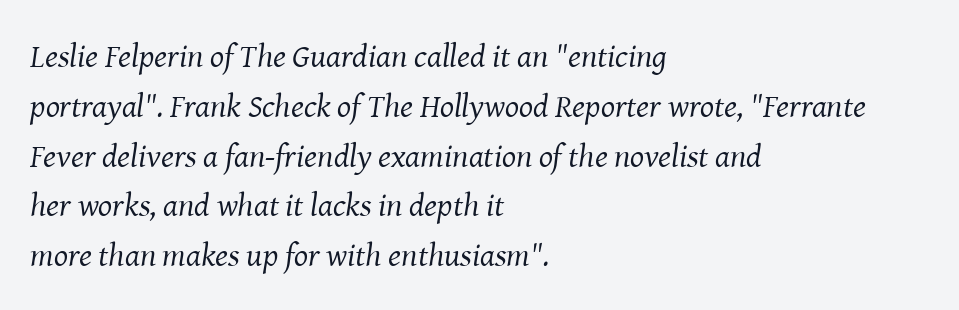
Q: Is the text bold? A: No.
Q: Is the text italic (slanted)? A: Yes, it leans right by about 8 degrees.
Q: Is the typeface a serif or a sans-serif typeface? A: Serif.
Q: Is the text underlined? A: No.
Q: How is the paragraph aligned? A: Left-aligned.
Q: Is the spacing between letters normal or unusually wide? A: Normal.
Q: Is the spacing between lines tight, normal or loose? A: Normal.
Q: Width (condensed, normal, or wide)? A: Normal.
Q: Stroke contrast? A: Medium.
Q: x-height? A: Medium.
Q: Monospaced? A: No.
